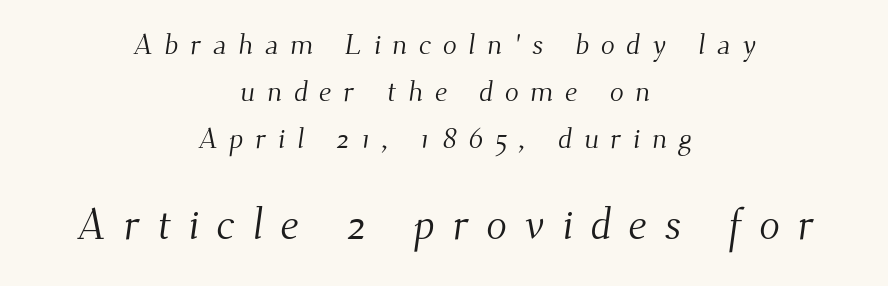
Q: Is the text bold? A: No.
Q: Is the typeface a serif or a sans-serif typeface? A: Serif.
Q: Is the text underlined? A: No.
Q: How is the paragraph aligned? A: Centered.
Q: Is the spacing between letters normal or unusually wide? A: Unusually wide.
Q: Is the spacing between lines tight, normal or loose? A: Normal.
Q: Which block of text is set in a larger size, the first (top) or the second (bottom)? A: The second (bottom) one.
Q: Width (condensed, normal, or wide)? A: Normal.
Q: Stroke contrast? A: Medium.
Q: x-height? A: Small.
Q: Monospaced? A: No.
